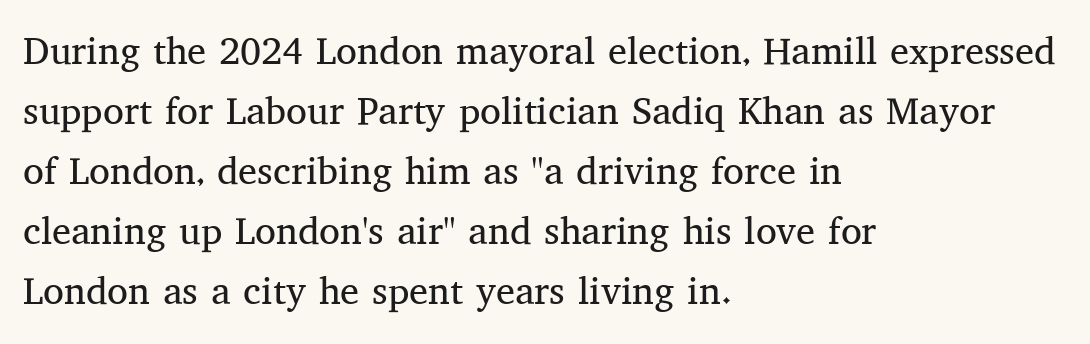
Q: Is the text bold? A: No.
Q: Is the text italic (slanted)? A: No, it is upright.
Q: Is the typeface a serif or a sans-serif typeface? A: Serif.
Q: Is the text underlined? A: No.
Q: How is the paragraph aligned? A: Left-aligned.
Q: Is the spacing between letters normal or unusually wide? A: Normal.
Q: Is the spacing between lines tight, normal or loose? A: Normal.
Q: Width (condensed, normal, or wide)? A: Normal.
Q: Stroke contrast? A: Medium.
Q: x-height? A: Medium.
Q: Monospaced? A: No.
